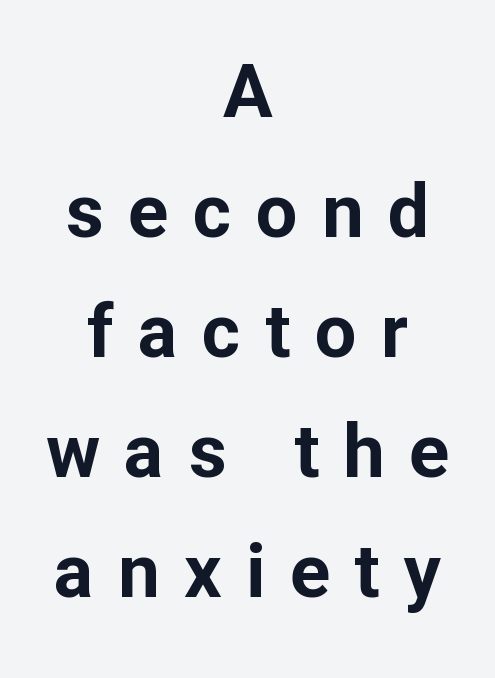
{"serif": "no", "italic": "no", "bold": "yes", "weight": "bold", "width": "normal", "stroke_contrast": "low", "x_height": "medium", "monospaced": "no", "underline": "no", "align": "center", "line_spacing": "normal", "line_spacing_ratio": 1.62, "letter_spacing": "wide", "letter_spacing_em": 0.33, "glyph_px": 74}
